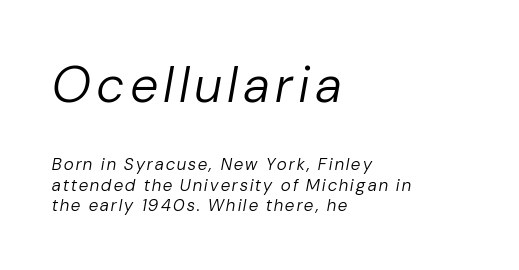
The more generous point size was reserved for the upper chunk. The text block is weighted toward the left margin, trailing off unevenly rightward. There's an unmistakable incline to the writing here. These glyphs show unthickened strokes, regular width or finer. Descender tails drop into unmarked territory.
